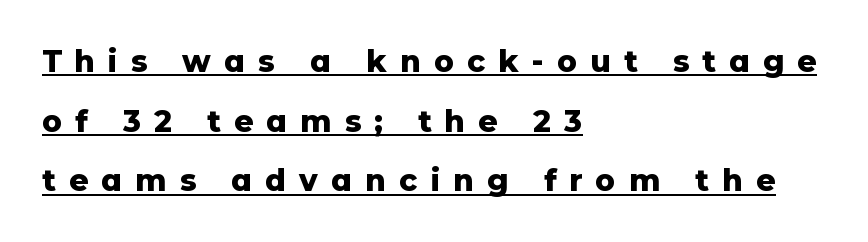
Posture: upright roman. The setting favours the left margin, as ordinary paragraphs usually do. Regarding serifs, this sample does without them. Somebody hit Ctrl+U on this one — the words are underlined. You'd pick this weight for a headline — it's a proper bold.
